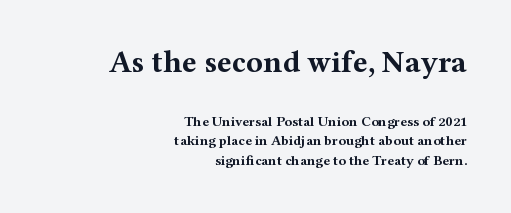
The image shows 31 px bold, wide serif type, upright; set right-aligned, normal line spacing (1.41x), normal letter spacing, not underlined; the first (top) block is 2.21x larger; medium stroke contrast and a medium x-height.
